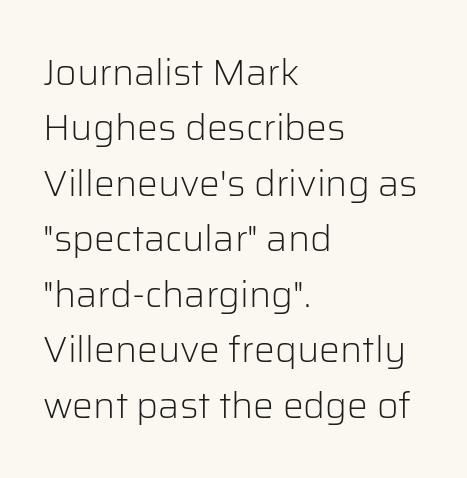
{"serif": "no", "italic": "no", "bold": "no", "weight": "light", "width": "normal", "stroke_contrast": "low", "x_height": "medium", "monospaced": "no", "underline": "no", "align": "left", "line_spacing": "normal", "line_spacing_ratio": 1.5, "letter_spacing": "normal", "letter_spacing_em": 0.0, "glyph_px": 37}
